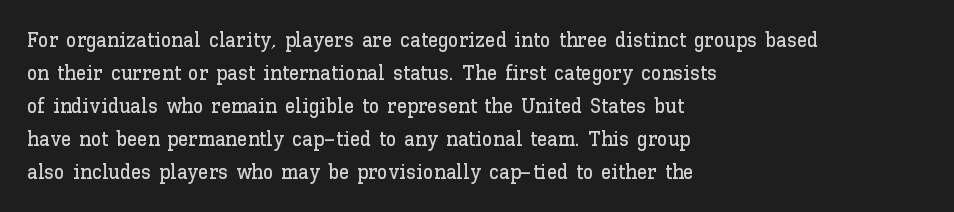
Q: Is the text italic (slanted)? A: No, it is upright.
Q: Is the text underlined? A: No.
Q: How is the paragraph aligned? A: Left-aligned.
Q: Is the spacing between letters normal or unusually wide? A: Normal.
Q: Is the spacing between lines tight, normal or loose? A: Normal.
